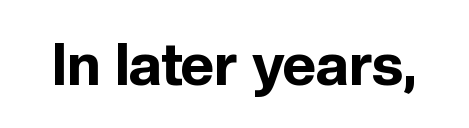
The strokes are fattened all the way to bold. This rendering leaves character spacing at its baseline value. The specimen reads as upright at a glance. I'd call this a sans setting — the letters go barefoot.
